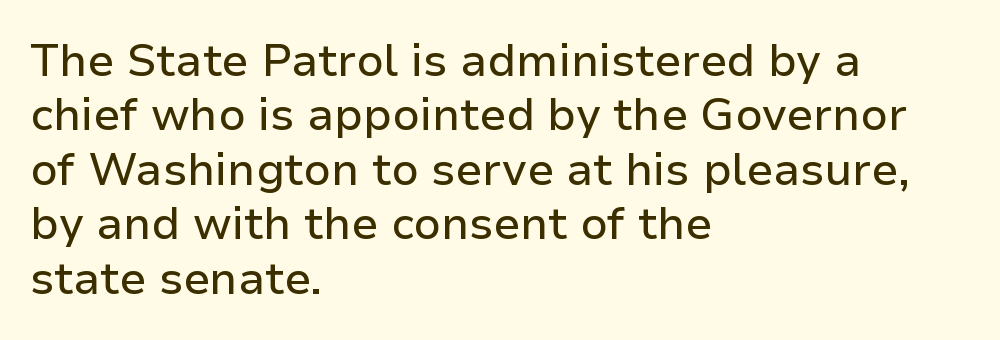
The image shows 45 px sans-serif type, upright; set left-aligned, line spacing 1.21x, normal letter spacing, not underlined; low stroke contrast and a medium x-height.
